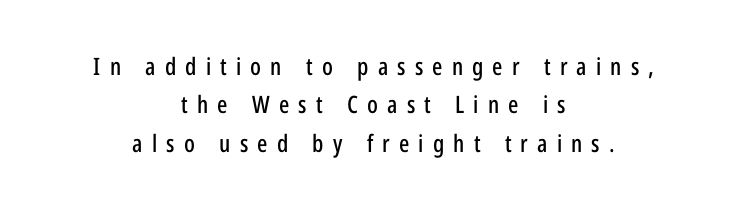
{"italic": "no", "underline": "no", "align": "center", "line_spacing": "normal", "line_spacing_ratio": 1.6, "letter_spacing": "wide", "letter_spacing_em": 0.38, "glyph_px": 24}
